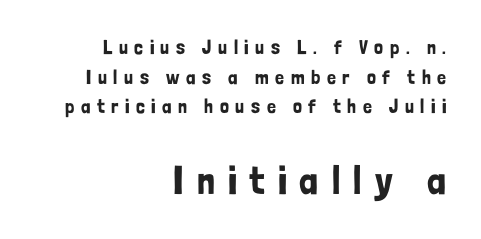
Upright lettering throughout. Proportional: the letters do not fall into vertical columns. Compared with typical body copy, the letter spacing here is much looser. Unmarked baselines from the first word to the last. Vertically, the passage feels balanced, rows spaced as you'd expect. The font family rendered here belongs to the sans-serif group.
